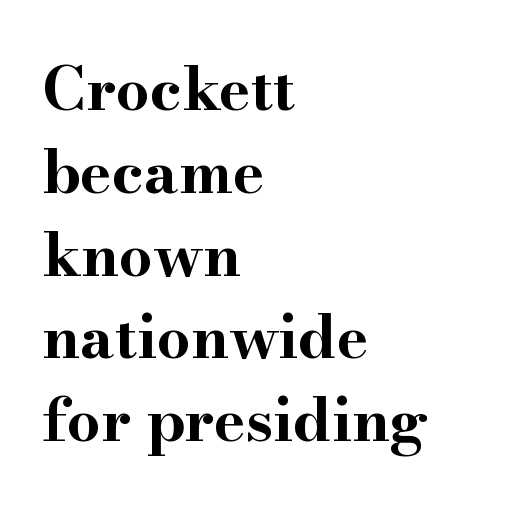
Caption: multi-line text, flush left, ragged right. The letters advance in unequal steps, a hallmark of proportional type. Here the glyphs are tracked normally, forming tight word shapes. The type family on display is of the serif kind. Words float on clear page, feet unadorned. As a designer I'd log this as weight 700, bold.
